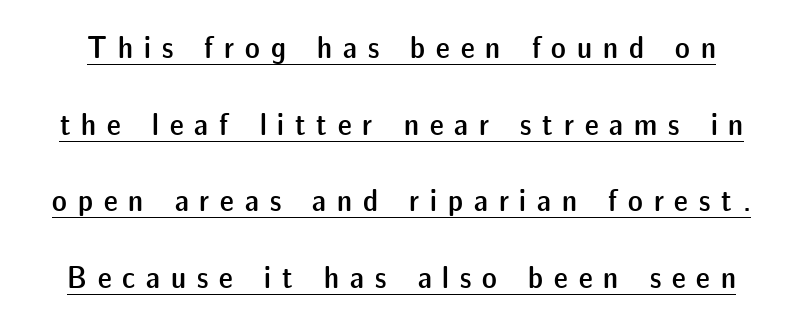
Q: Is the text bold? A: Semi-bold.
Q: Is the text italic (slanted)? A: No, it is upright.
Q: Is the typeface a serif or a sans-serif typeface? A: Sans-serif.
Q: Is the text underlined? A: Yes.
Q: Is the spacing between letters normal or unusually wide? A: Unusually wide.
Q: Is the spacing between lines tight, normal or loose? A: Loose.
Q: Width (condensed, normal, or wide)? A: Normal.
Q: Stroke contrast? A: Low.
Q: x-height? A: Medium.
Q: Monospaced? A: No.
